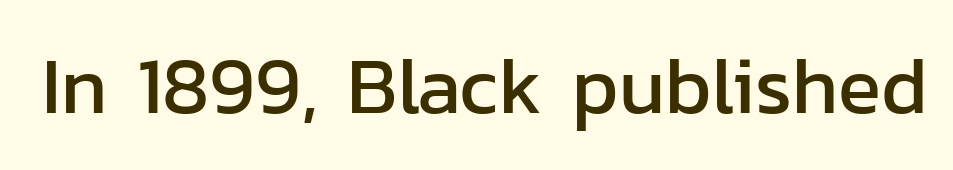
The image shows 80 px sans-serif type, upright; set normal letter spacing, not underlined; low stroke contrast and a medium x-height.
